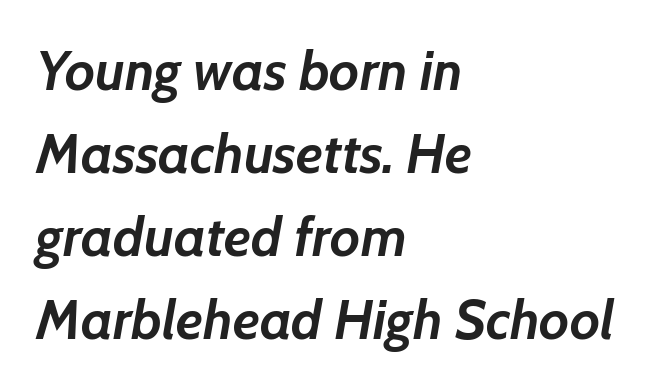
{"italic": "yes", "lean": "right", "slant_degrees": 7, "bold": "yes", "weight": "semibold", "width": "normal", "stroke_contrast": "low", "x_height": "medium", "monospaced": "no", "underline": "no", "align": "left", "line_spacing": "normal", "line_spacing_ratio": 1.51, "letter_spacing": "normal", "letter_spacing_em": 0.0, "glyph_px": 55}
